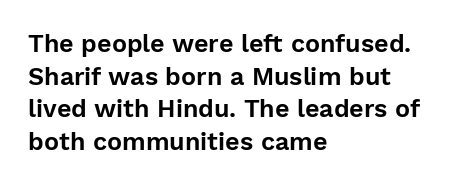
Q: Is the text italic (slanted)? A: No, it is upright.
Q: Is the text underlined? A: No.
Q: How is the paragraph aligned? A: Left-aligned.
Q: Is the spacing between letters normal or unusually wide? A: Normal.
Q: Is the spacing between lines tight, normal or loose? A: Normal.
